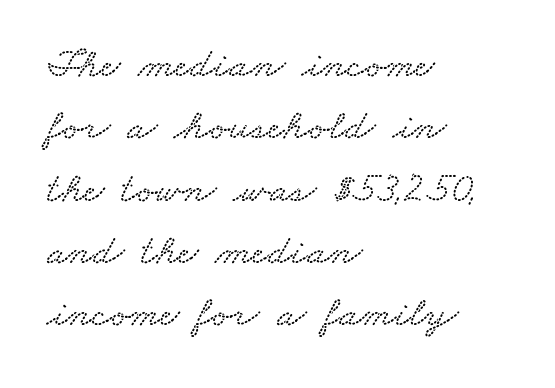
The image shows 43 px wide type; set left-aligned, normal line spacing (1.45x), normal letter spacing, not underlined; low stroke contrast and a small x-height.
